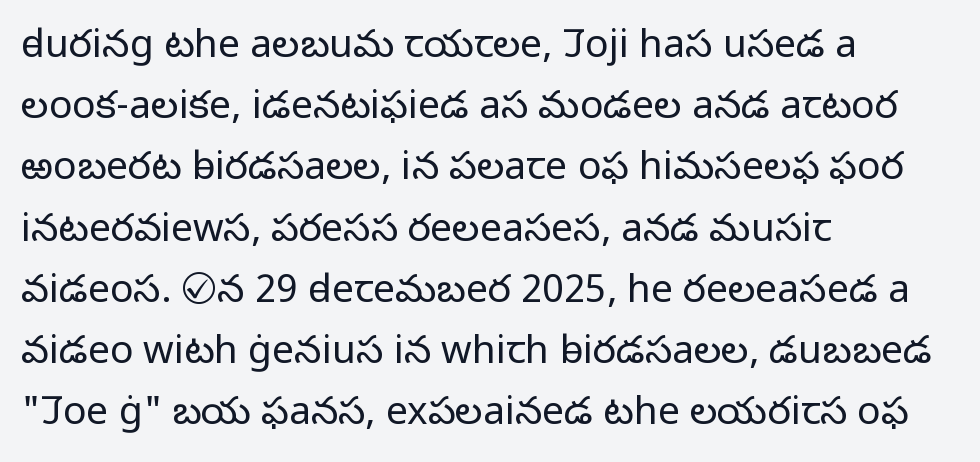
Q: Is the text bold? A: No.
Q: Is the text italic (slanted)? A: No, it is upright.
Q: Is the typeface a serif or a sans-serif typeface? A: Sans-serif.
Q: Is the text underlined? A: No.
Q: How is the paragraph aligned? A: Left-aligned.
Q: Is the spacing between letters normal or unusually wide? A: Normal.
Q: Is the spacing between lines tight, normal or loose? A: Normal.
Q: Width (condensed, normal, or wide)? A: Normal.
Q: Stroke contrast? A: Low.
Q: x-height? A: Medium.
Q: Monospaced? A: No.
